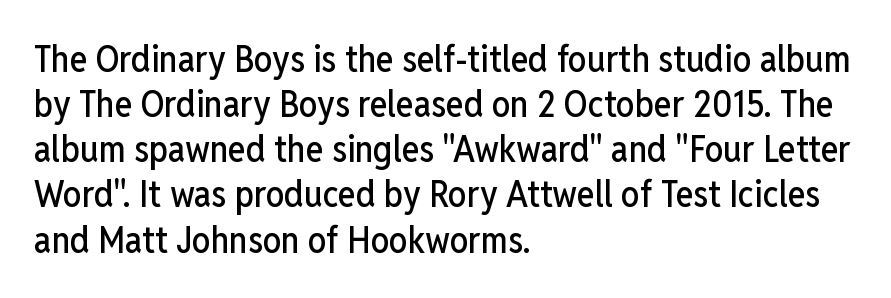
Q: Is the text italic (slanted)? A: No, it is upright.
Q: Is the typeface a serif or a sans-serif typeface? A: Sans-serif.
Q: Is the text underlined? A: No.
Q: How is the paragraph aligned? A: Left-aligned.
Q: Is the spacing between letters normal or unusually wide? A: Normal.
Q: Width (condensed, normal, or wide)? A: Condensed.
Q: Stroke contrast? A: Low.
Q: x-height? A: Medium.
Q: Monospaced? A: No.
